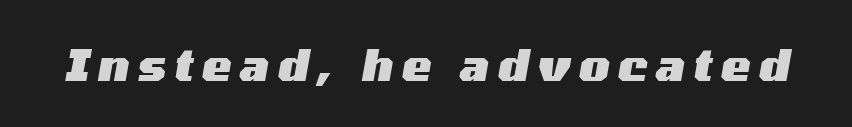
An italicized treatment has been applied to the whole sample. Thick stems and heavy bowls — unmistakably bold. Each word looks stretched out because of the extra space between its letters. Think of a printed novel: that variable character pitch is what you see here. The specimen omits any rule beneath the text block's lines.
